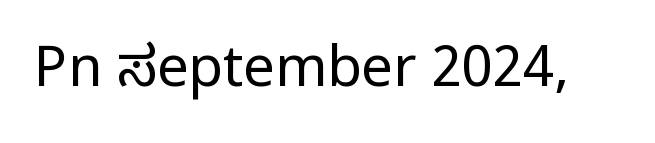
The image shows 56 px regular-weight, condensed sans-serif type, upright; set normal letter spacing, not underlined; low stroke contrast and a large x-height.
